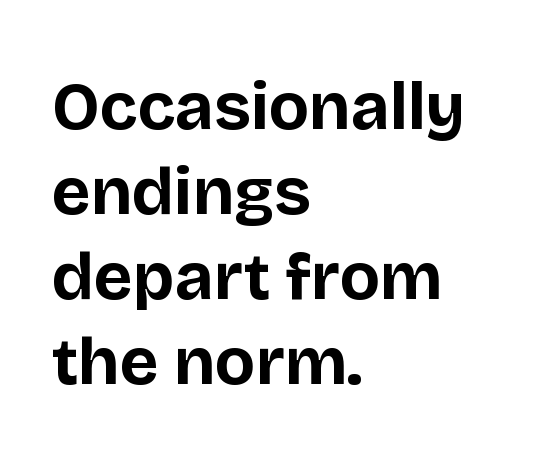
The image shows 67 px bold sans-serif type, upright; set left-aligned, normal line spacing (1.27x), normal letter spacing, not underlined; low stroke contrast and a large x-height.
